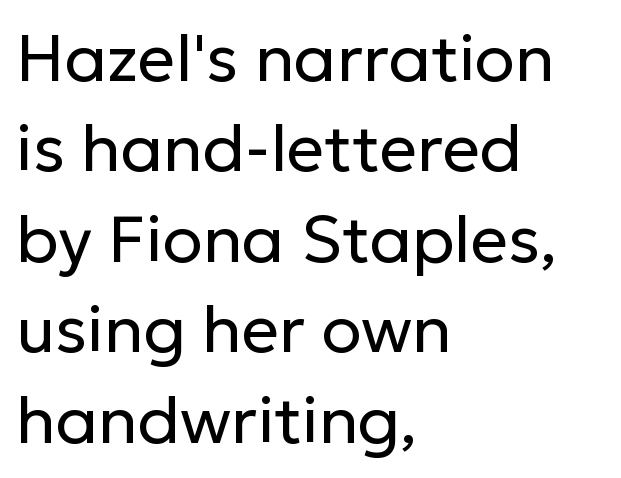
The image shows 66 px regular-weight sans-serif type, upright; set left-aligned, normal line spacing (1.37x), normal letter spacing, not underlined; low stroke contrast and a medium x-height.
